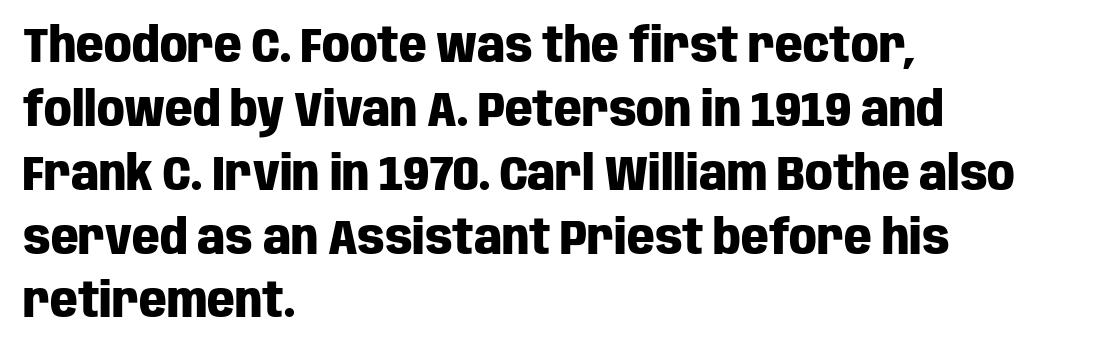
Underline: absent. Proportional: the letters do not fall into vertical columns. The line-height multiplier appears to be the usual default. The characters display no serif detailing; their extremities are plain. Compared with an ordinary text face, these strokes are far heavier — a full bold.
